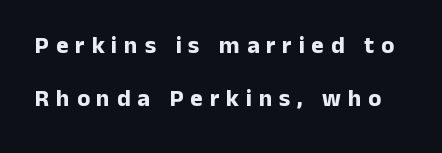
The image shows 24 px bold type, upright; set loose line spacing (2.22x), unusually wide letter spacing (+0.28 em), not underlined.
